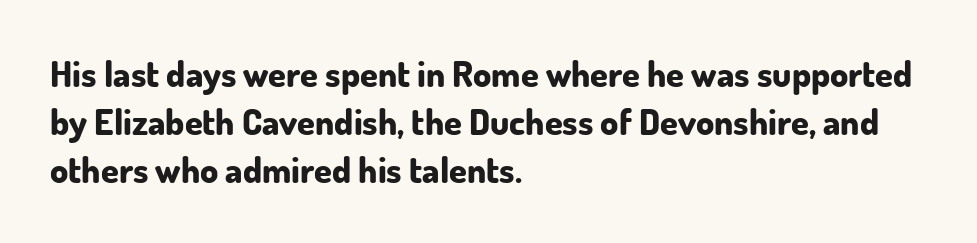
Q: Is the text bold? A: Yes.
Q: Is the text italic (slanted)? A: No, it is upright.
Q: Is the typeface a serif or a sans-serif typeface? A: Sans-serif.
Q: Is the text underlined? A: No.
Q: How is the paragraph aligned? A: Left-aligned.
Q: Is the spacing between letters normal or unusually wide? A: Normal.
Q: Is the spacing between lines tight, normal or loose? A: Normal.
Q: Width (condensed, normal, or wide)? A: Normal.
Q: Stroke contrast? A: Low.
Q: x-height? A: Small.
Q: Monospaced? A: No.
